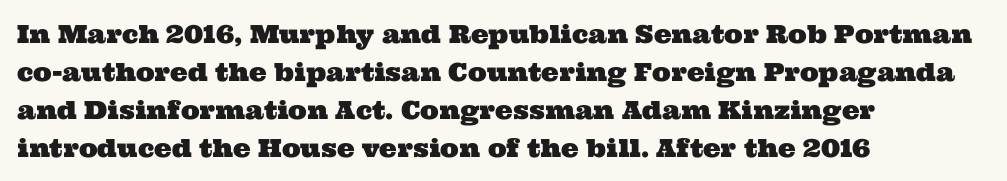
This sample is left-justified, so line endings fall wherever the words run out. Spacing between characters is what you'd get straight out of the box. Is there much room between lines? A standard amount, neither cramped nor airy. Descenders are the only things crossing below the line.
